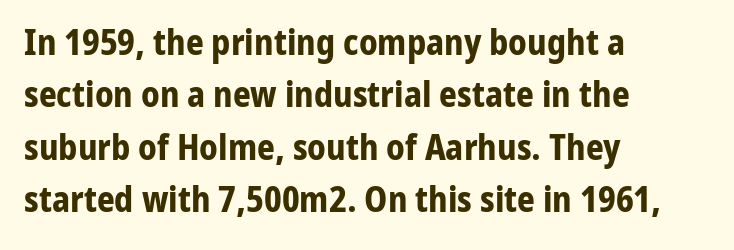
{"serif": "no", "italic": "no", "bold": "yes", "weight": "bold", "width": "normal", "stroke_contrast": "low", "x_height": "medium", "monospaced": "no", "underline": "no", "align": "left", "line_spacing": "normal", "line_spacing_ratio": 1.5, "letter_spacing": "normal", "letter_spacing_em": 0.0, "glyph_px": 35}
